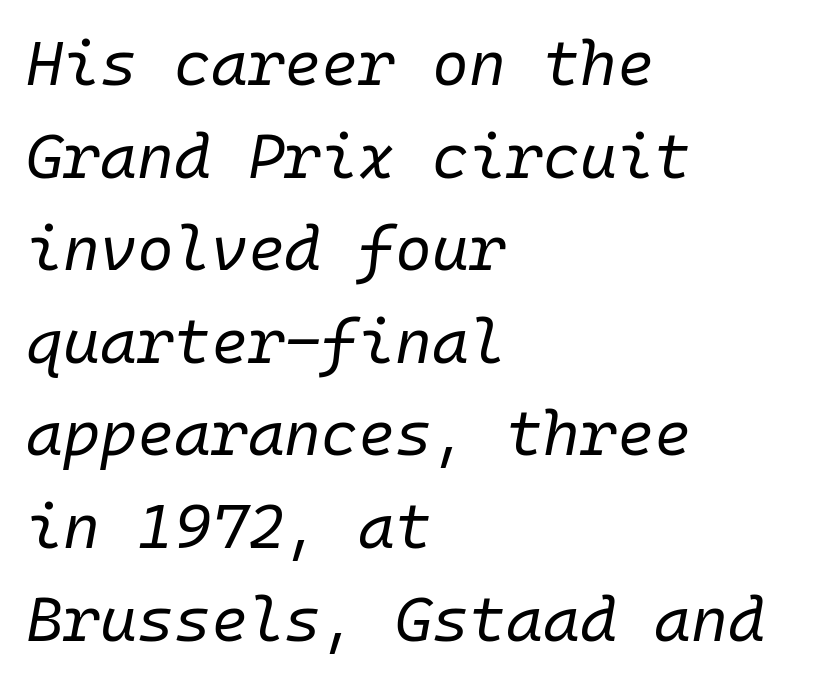
The image shows 63 px regular-weight type, italic (leaning right), monospaced; set left-aligned, normal line spacing (1.47x), normal letter spacing, not underlined; low stroke contrast and a medium x-height.
